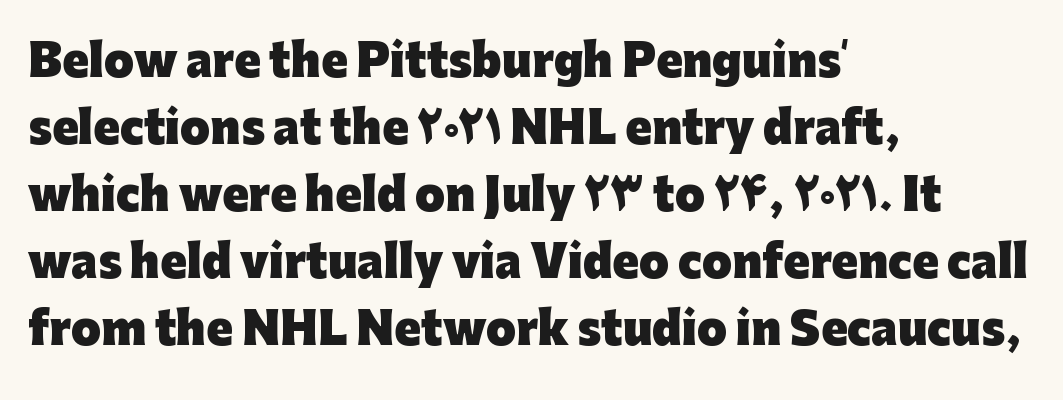
The image shows 43 px heavy sans-serif type, upright; set left-aligned, normal line spacing (1.56x), normal letter spacing, not underlined; low stroke contrast and a medium x-height.
